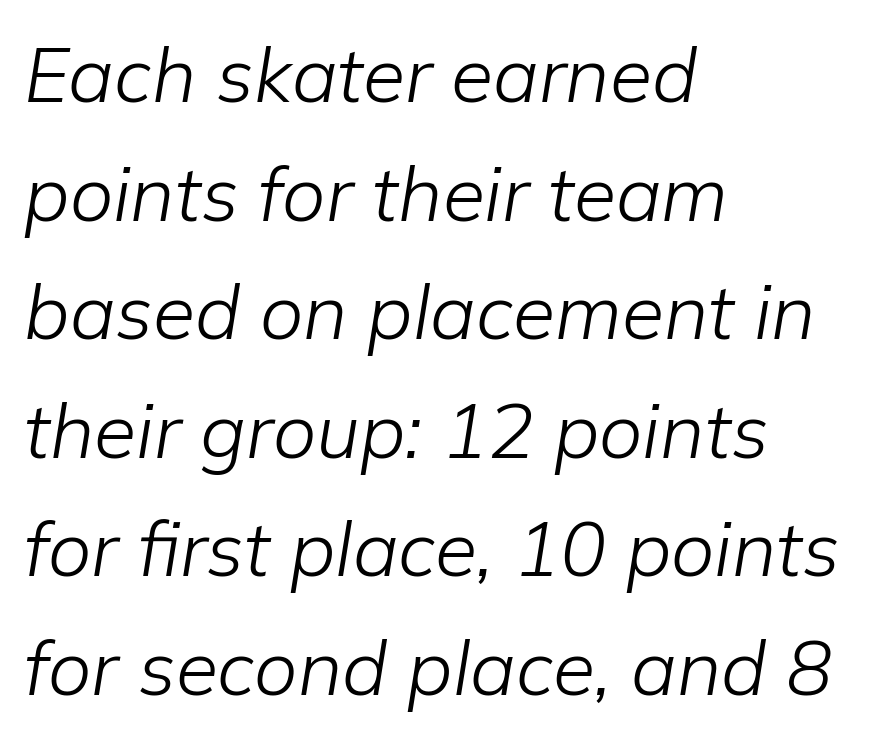
{"italic": "yes", "lean": "right", "slant_degrees": 9, "bold": "no", "weight": "light", "width": "normal", "stroke_contrast": "low", "x_height": "medium", "monospaced": "no", "underline": "no", "align": "left", "line_spacing": "normal", "line_spacing_ratio": 1.54, "letter_spacing": "normal", "letter_spacing_em": 0.0, "glyph_px": 77}
